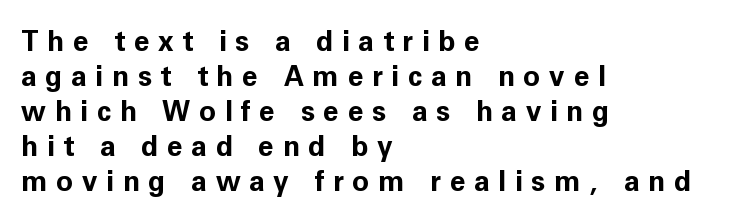
Q: Is the text bold? A: Yes.
Q: Is the text italic (slanted)? A: No, it is upright.
Q: Is the typeface a serif or a sans-serif typeface? A: Sans-serif.
Q: Is the text underlined? A: No.
Q: How is the paragraph aligned? A: Left-aligned.
Q: Is the spacing between letters normal or unusually wide? A: Unusually wide.
Q: Is the spacing between lines tight, normal or loose? A: Normal.
Q: Width (condensed, normal, or wide)? A: Normal.
Q: Stroke contrast? A: Low.
Q: x-height? A: Medium.
Q: Monospaced? A: No.
